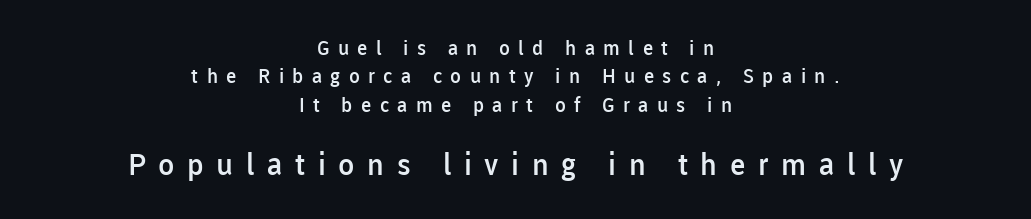
Q: Is the text bold? A: Semi-bold.
Q: Is the text italic (slanted)? A: No, it is upright.
Q: Is the typeface a serif or a sans-serif typeface? A: Sans-serif.
Q: Is the text underlined? A: No.
Q: How is the paragraph aligned? A: Centered.
Q: Is the spacing between letters normal or unusually wide? A: Unusually wide.
Q: Is the spacing between lines tight, normal or loose? A: Normal.
Q: Which block of text is set in a larger size, the first (top) or the second (bottom)? A: The second (bottom) one.
Q: Width (condensed, normal, or wide)? A: Normal.
Q: Stroke contrast? A: Low.
Q: x-height? A: Medium.
Q: Monospaced? A: No.
